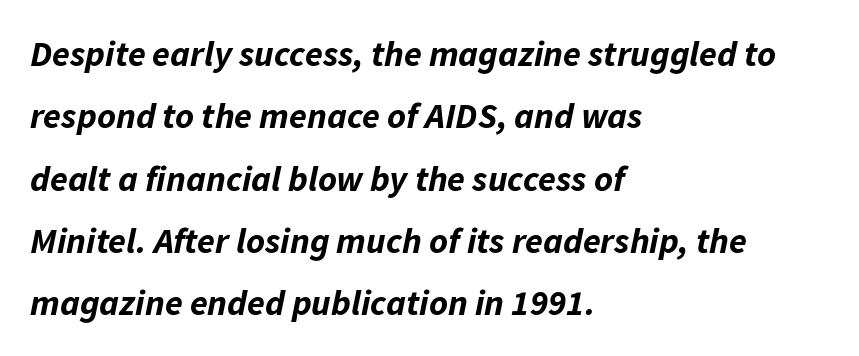
{"italic": "yes", "lean": "right", "slant_degrees": 11, "bold": "yes", "weight": "bold", "width": "normal", "stroke_contrast": "low", "x_height": "medium", "monospaced": "no", "underline": "no", "align": "left", "line_spacing_ratio": 1.73, "letter_spacing": "normal", "letter_spacing_em": 0.0, "glyph_px": 36}
